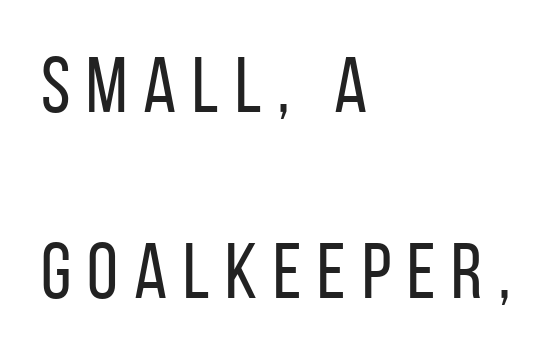
{"serif": "no", "italic": "no", "bold": "no", "weight": "regular", "width": "condensed", "stroke_contrast": "low", "x_height": "large", "monospaced": "no", "underline": "no", "align": "left", "line_spacing": "loose", "line_spacing_ratio": 2.36, "letter_spacing": "wide", "letter_spacing_em": 0.2, "glyph_px": 79}
